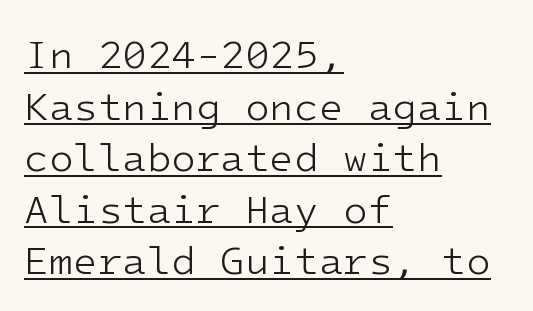
The image shows 40 px light sans-serif type, upright; set left-aligned, normal line spacing (1.29x), normal letter spacing, underlined; low stroke contrast and a medium x-height.
